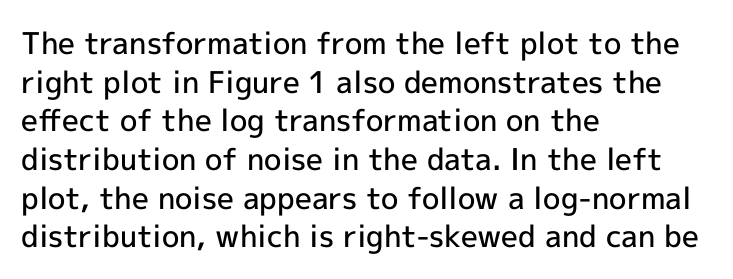
The image shows 30 px semibold sans-serif type, upright; set left-aligned, normal line spacing (1.29x), normal letter spacing, not underlined; a medium x-height.
